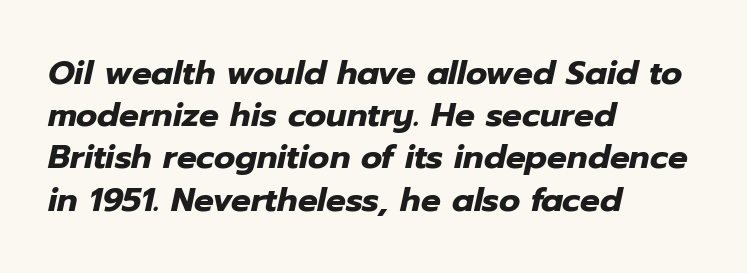
The letters advance in unequal steps, a hallmark of proportional type. Typographic density is high because the face is bold. Posture: slanted. Observe the ordinary spacing: letters are neighbours, not strangers. Underline: absent.
